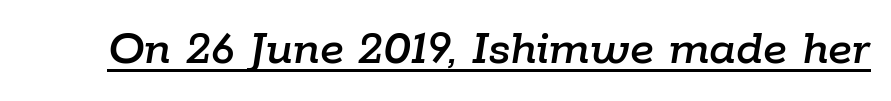
{"italic": "yes", "lean": "right", "slant_degrees": 9, "width": "normal", "stroke_contrast": "low", "x_height": "medium", "monospaced": "no", "underline": "yes", "letter_spacing": "normal", "letter_spacing_em": 0.0, "glyph_px": 51}
